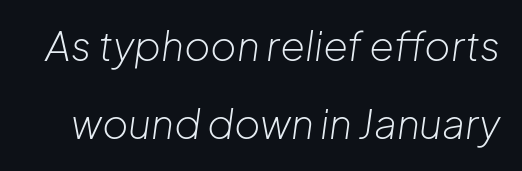
Decoration check: the copy has no underline. Does the lettering tilt? It does — this is italic. Think standard paragraph weight, or any step lighter than that. These lines keep a tight, regular rhythm from letter to letter. How would I describe the line gaps? Wide and relaxed. You could not count columns in this text — the font is proportionally spaced.
